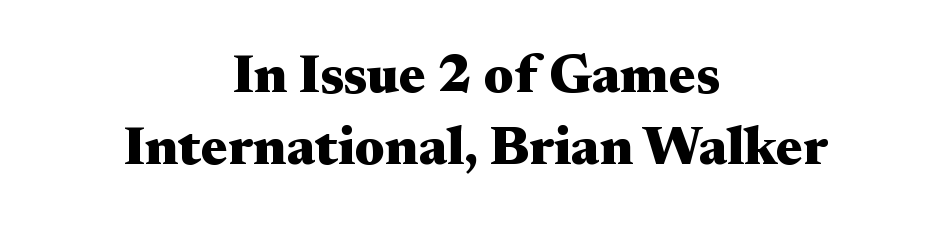
Q: Is the text bold? A: Yes.
Q: Is the text italic (slanted)? A: No, it is upright.
Q: Is the typeface a serif or a sans-serif typeface? A: Serif.
Q: Is the text underlined? A: No.
Q: How is the paragraph aligned? A: Centered.
Q: Is the spacing between letters normal or unusually wide? A: Normal.
Q: Is the spacing between lines tight, normal or loose? A: Normal.
Q: Width (condensed, normal, or wide)? A: Wide.
Q: Stroke contrast? A: Medium.
Q: x-height? A: Small.
Q: Monospaced? A: No.
